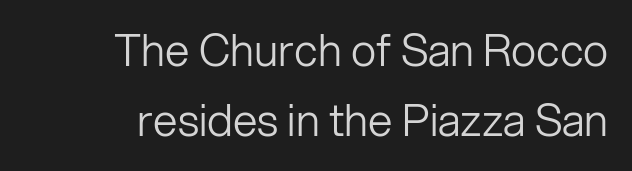
{"serif": "no", "italic": "no", "bold": "no", "weight": "light", "width": "normal", "stroke_contrast": "low", "x_height": "medium", "monospaced": "no", "underline": "no", "align": "right", "line_spacing": "normal", "line_spacing_ratio": 1.58, "letter_spacing": "normal", "letter_spacing_em": 0.0, "glyph_px": 44}
